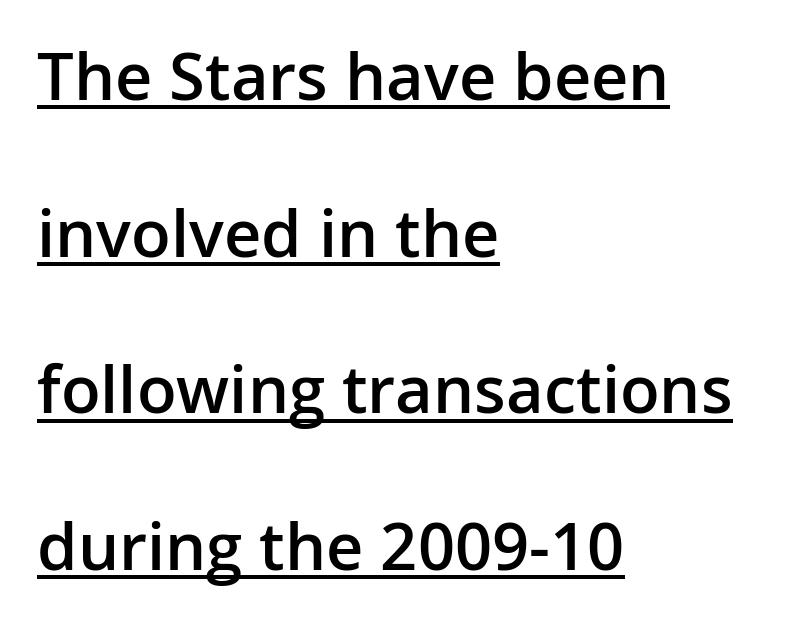
{"serif": "no", "italic": "no", "bold": "semi", "weight": "semibold", "width": "normal", "stroke_contrast": "low", "x_height": "medium", "monospaced": "no", "underline": "yes", "align": "left", "line_spacing": "loose", "line_spacing_ratio": 2.41, "letter_spacing": "normal", "letter_spacing_em": 0.0, "glyph_px": 65}
